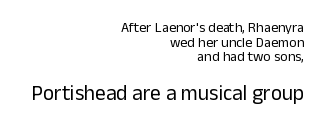
Q: Is the text bold? A: No.
Q: Is the text italic (slanted)? A: No, it is upright.
Q: Is the text underlined? A: No.
Q: How is the paragraph aligned? A: Right-aligned.
Q: Is the spacing between letters normal or unusually wide? A: Normal.
Q: Is the spacing between lines tight, normal or loose? A: Tight.
Q: Which block of text is set in a larger size, the first (top) or the second (bottom)? A: The second (bottom) one.
